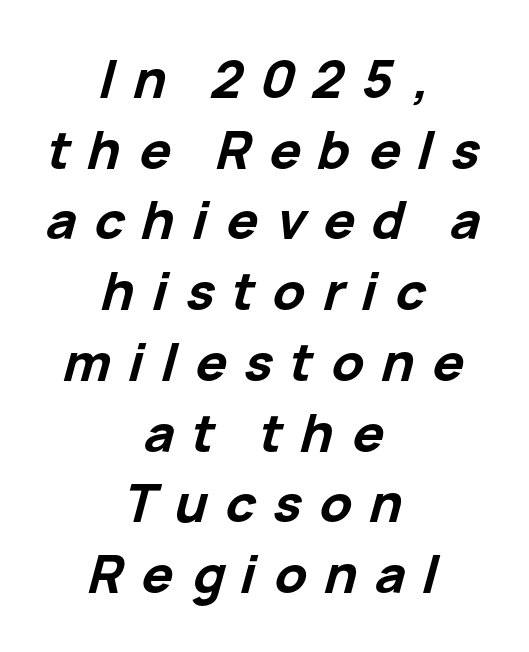
The image shows 52 px bold type, italic (leaning right); set centered, normal line spacing (1.36x), unusually wide letter spacing (+0.34 em), not underlined; low stroke contrast and a medium x-height.
